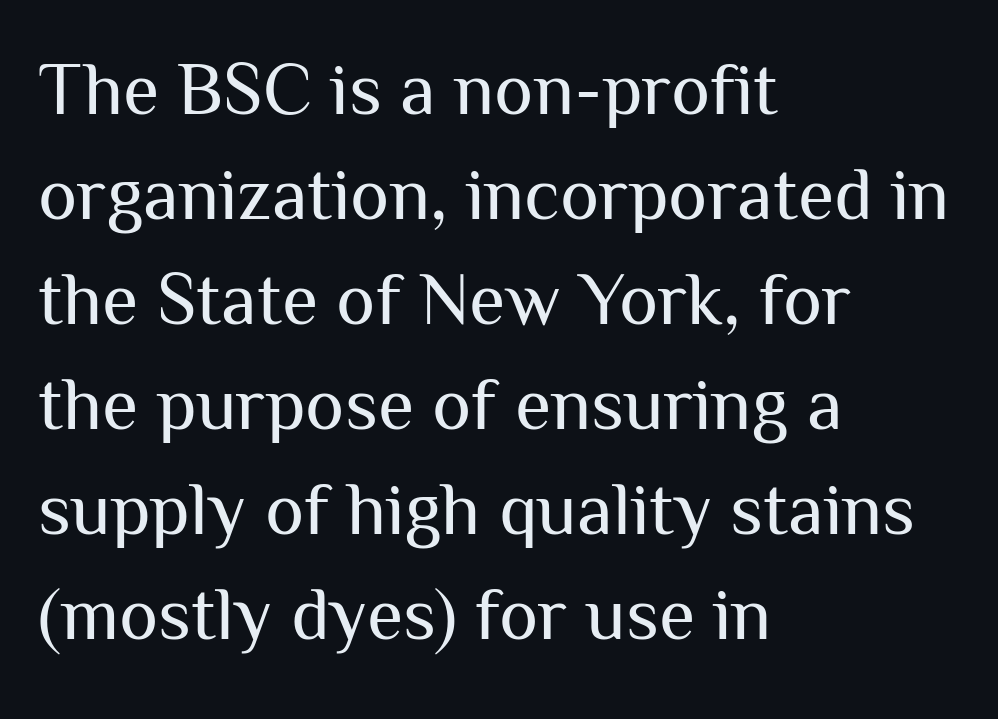
The image shows 74 px regular-weight sans-serif type, upright; set left-aligned, normal line spacing (1.42x), normal letter spacing, not underlined; medium stroke contrast and a medium x-height.
